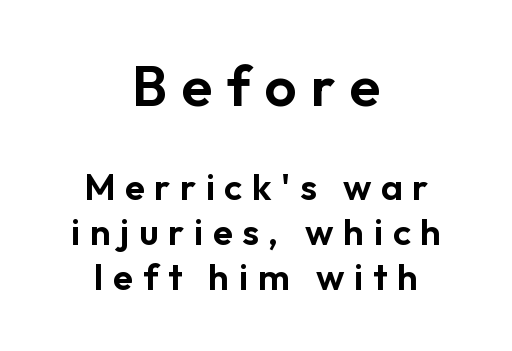
Q: Is the text italic (slanted)? A: No, it is upright.
Q: Is the typeface a serif or a sans-serif typeface? A: Sans-serif.
Q: Is the text underlined? A: No.
Q: How is the paragraph aligned? A: Centered.
Q: Is the spacing between letters normal or unusually wide? A: Unusually wide.
Q: Which block of text is set in a larger size, the first (top) or the second (bottom)? A: The first (top) one.
Q: Width (condensed, normal, or wide)? A: Normal.
Q: Stroke contrast? A: Low.
Q: x-height? A: Medium.
Q: Monospaced? A: No.
